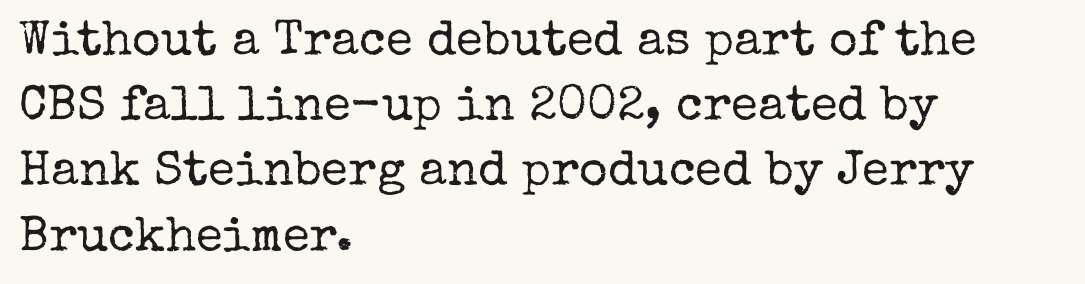
{"serif": "yes", "italic": "no", "bold": "no", "weight": "regular", "width": "normal", "stroke_contrast": "low", "x_height": "medium", "monospaced": "no", "underline": "no", "align": "left", "line_spacing": "normal", "line_spacing_ratio": 1.33, "letter_spacing": "normal", "letter_spacing_em": 0.0, "glyph_px": 49}
